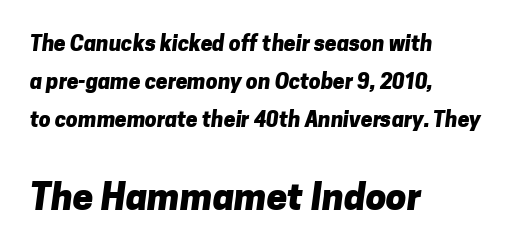
{"serif": "no", "bold": "yes", "weight": "heavy", "width": "normal", "stroke_contrast": "low", "x_height": "medium", "monospaced": "no", "underline": "no", "align": "left", "line_spacing_ratio": 1.8, "letter_spacing": "normal", "letter_spacing_em": 0.0, "larger_block": "second", "size_ratio": 1.76, "glyph_px": 37}
